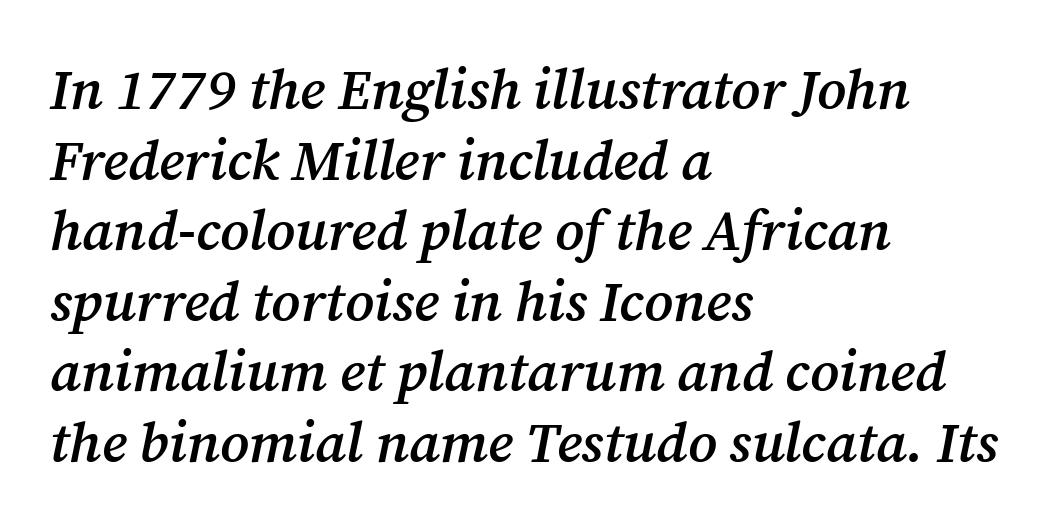
{"serif": "yes", "italic": "yes", "lean": "right", "slant_degrees": 12, "bold": "semi", "weight": "semibold", "width": "normal", "stroke_contrast": "medium", "x_height": "medium", "monospaced": "no", "underline": "no", "align": "left", "line_spacing": "normal", "line_spacing_ratio": 1.26, "letter_spacing": "normal", "letter_spacing_em": 0.0, "glyph_px": 56}
